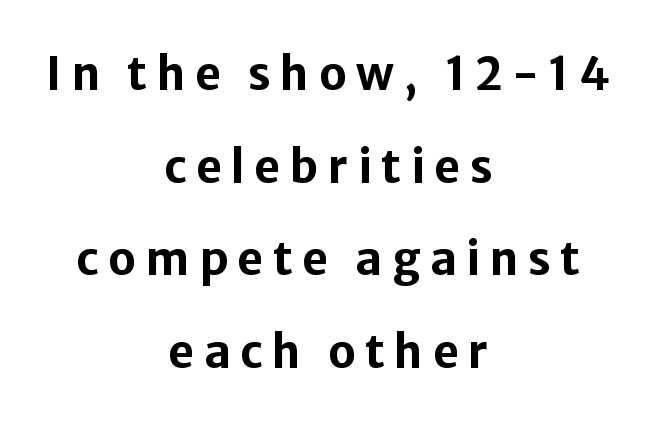
{"serif": "no", "italic": "no", "bold": "yes", "weight": "bold", "width": "normal", "stroke_contrast": "low", "x_height": "medium", "monospaced": "no", "underline": "no", "align": "center", "line_spacing": "loose", "line_spacing_ratio": 2.06, "letter_spacing": "wide", "letter_spacing_em": 0.21, "glyph_px": 45}
